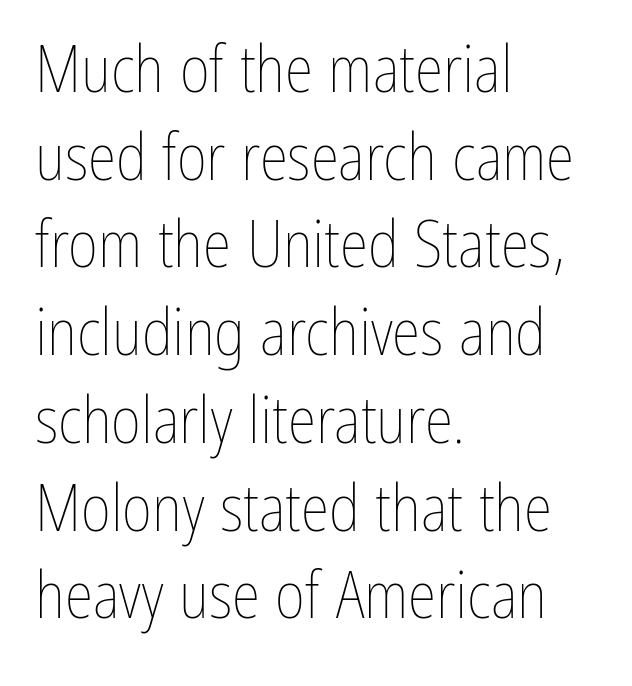
The image shows 65 px thin, condensed type, upright; set left-aligned, normal line spacing (1.35x), normal letter spacing, not underlined; low stroke contrast and a medium x-height.
